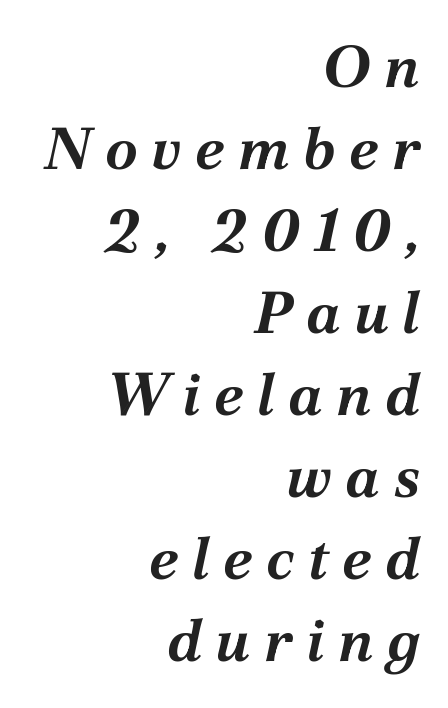
{"italic": "yes", "lean": "right", "slant_degrees": 12, "bold": "yes", "weight": "bold", "width": "normal", "stroke_contrast": "medium", "x_height": "medium", "monospaced": "no", "underline": "no", "align": "right", "line_spacing": "normal", "line_spacing_ratio": 1.39, "letter_spacing": "wide", "letter_spacing_em": 0.23, "glyph_px": 59}
